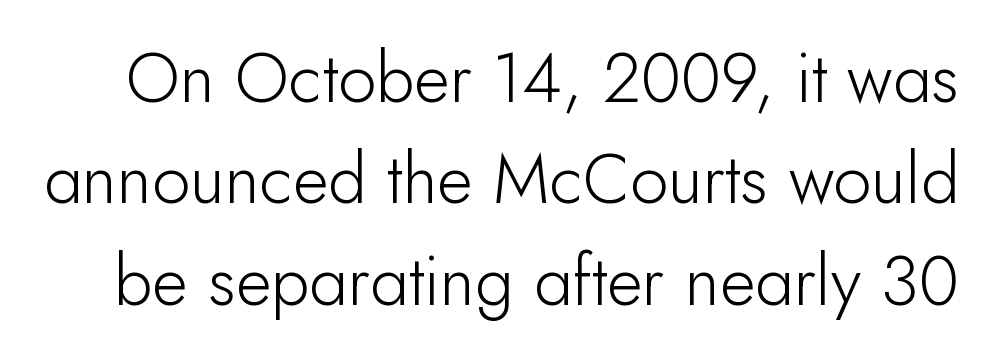
The image shows 69 px light sans-serif type, upright; set normal line spacing (1.47x), normal letter spacing, not underlined; low stroke contrast and a small x-height.
